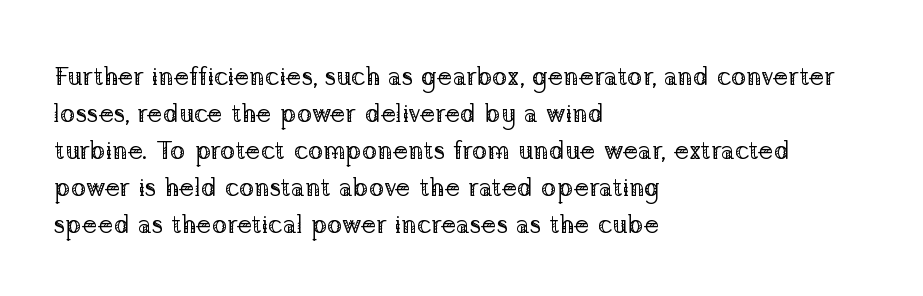
The image shows 26 px text type, upright; set left-aligned, normal line spacing (1.42x), normal letter spacing, not underlined.
